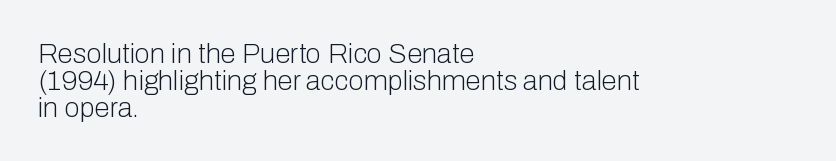
The image shows 28 px light sans-serif type, upright; set left-aligned, tight line spacing (0.96x), normal letter spacing, not underlined; low stroke contrast and a medium x-height.
